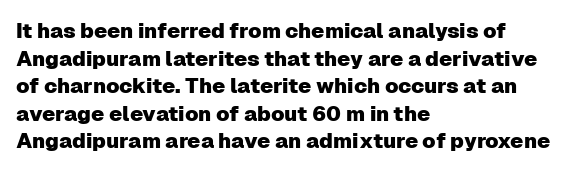
{"italic": "no", "underline": "no", "align": "left", "line_spacing": "normal", "line_spacing_ratio": 1.31, "letter_spacing": "normal", "letter_spacing_em": 0.0, "glyph_px": 21}
